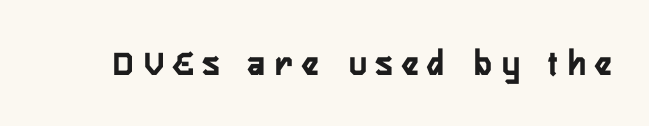
{"serif": "no", "italic": "no", "bold": "yes", "weight": "semibold", "width": "condensed", "stroke_contrast": "low", "x_height": "medium", "monospaced": "no", "underline": "no", "letter_spacing": "wide", "letter_spacing_em": 0.28, "glyph_px": 37}
